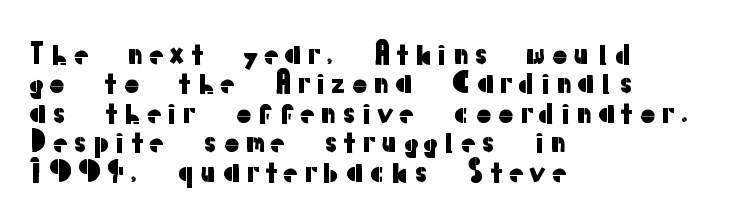
What kind of face is this? One without serifs — a sans. Each new line begins almost immediately beneath the previous one. Plain, unruled lines of type. A classic flush-left, rag-right setting is used for this passage.
